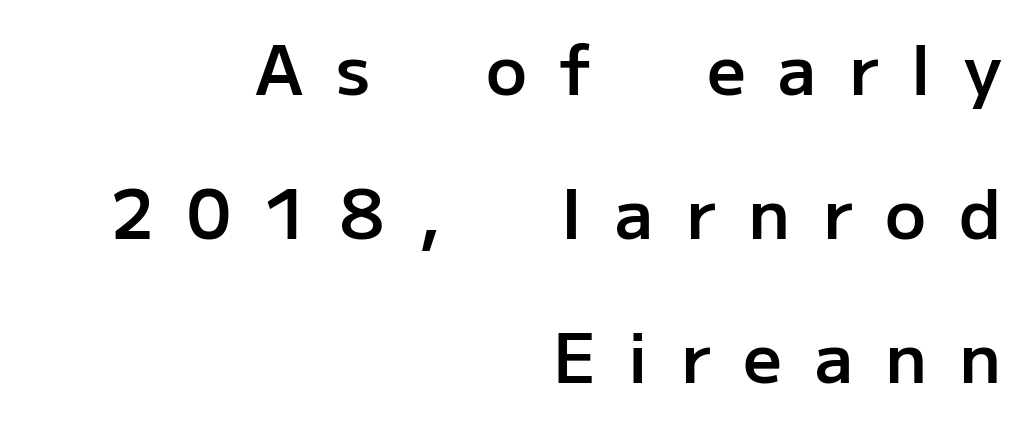
{"serif": "no", "italic": "no", "bold": "semi", "weight": "semibold", "width": "normal", "stroke_contrast": "low", "x_height": "medium", "monospaced": "no", "underline": "no", "align": "right", "line_spacing": "loose", "line_spacing_ratio": 2.12, "letter_spacing": "wide", "letter_spacing_em": 0.48, "glyph_px": 68}
